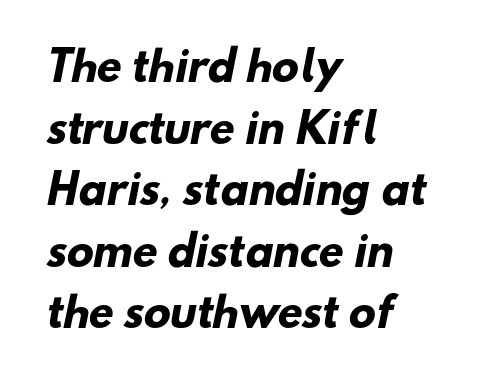
Reading down the column, the eye jumps a familiar distance to each next line. Typographically, this falls in the sans-serif category. Looks like regular typesetting: each glyph gets only the width it needs. Compared with a centered layout, this one pins lines to the left instead. The letters sit at their default tracking, neither squeezed nor spread. Underline: absent.
